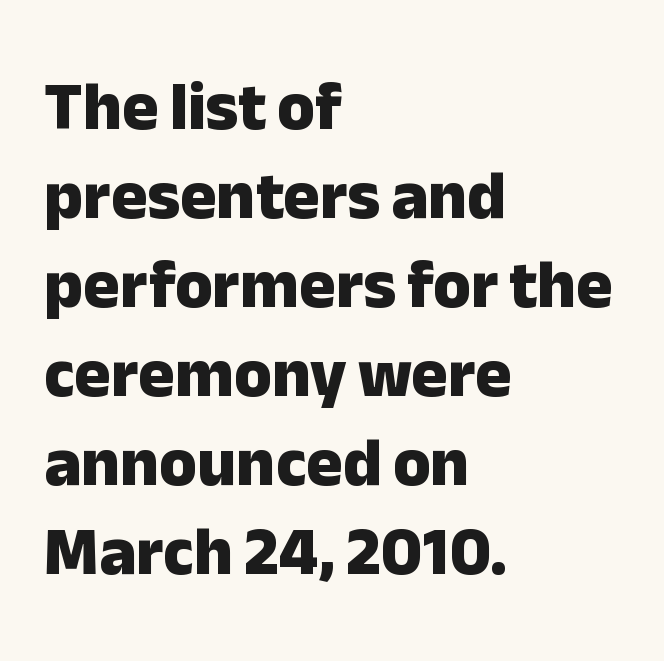
{"serif": "no", "italic": "no", "bold": "yes", "weight": "heavy", "width": "normal", "stroke_contrast": "low", "x_height": "medium", "monospaced": "no", "underline": "no", "align": "left", "line_spacing": "normal", "line_spacing_ratio": 1.31, "letter_spacing": "normal", "letter_spacing_em": 0.0, "glyph_px": 68}
